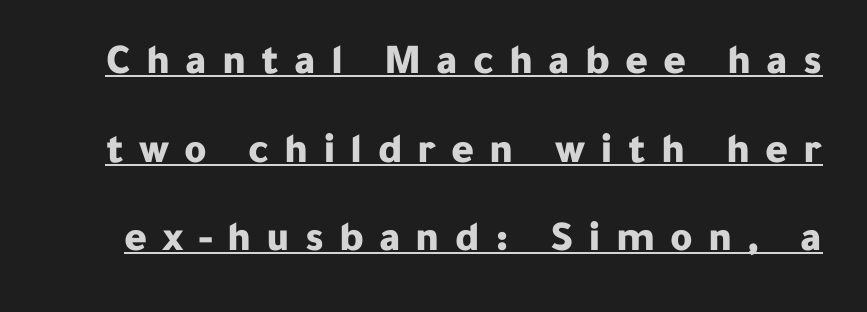
Q: Is the text bold? A: Yes.
Q: Is the text italic (slanted)? A: No, it is upright.
Q: Is the typeface a serif or a sans-serif typeface? A: Sans-serif.
Q: Is the text underlined? A: Yes.
Q: Is the spacing between letters normal or unusually wide? A: Unusually wide.
Q: Is the spacing between lines tight, normal or loose? A: Loose.
Q: Width (condensed, normal, or wide)? A: Normal.
Q: Stroke contrast? A: Low.
Q: x-height? A: Medium.
Q: Monospaced? A: No.
